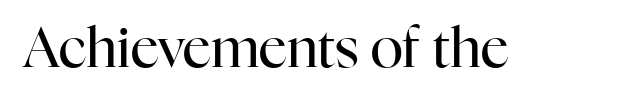
Compared with a typical body face, this is equally light or lighter still. The designer went with a serif here, giving each stem small feet. Descender tails drop into unmarked territory. Nobody touched the tracking dial on this one.
